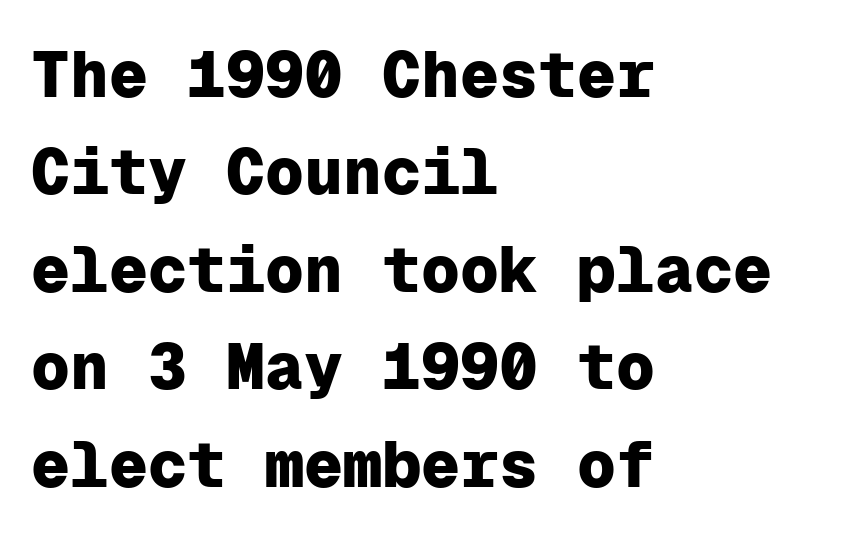
{"serif": "no", "italic": "no", "bold": "yes", "weight": "heavy", "width": "normal", "stroke_contrast": "low", "x_height": "medium", "monospaced": "yes", "underline": "no", "align": "left", "line_spacing": "normal", "line_spacing_ratio": 1.5, "letter_spacing": "normal", "letter_spacing_em": 0.0, "glyph_px": 65}
